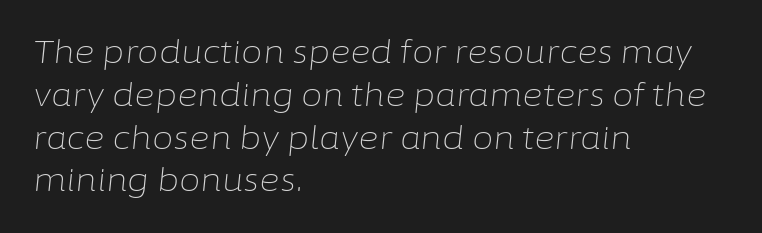
{"italic": "yes", "lean": "right", "slant_degrees": 6, "bold": "no", "weight": "light", "width": "normal", "stroke_contrast": "low", "x_height": "medium", "monospaced": "no", "underline": "no", "align": "left", "line_spacing": "normal", "line_spacing_ratio": 1.38, "letter_spacing": "normal", "letter_spacing_em": 0.0, "glyph_px": 31}
